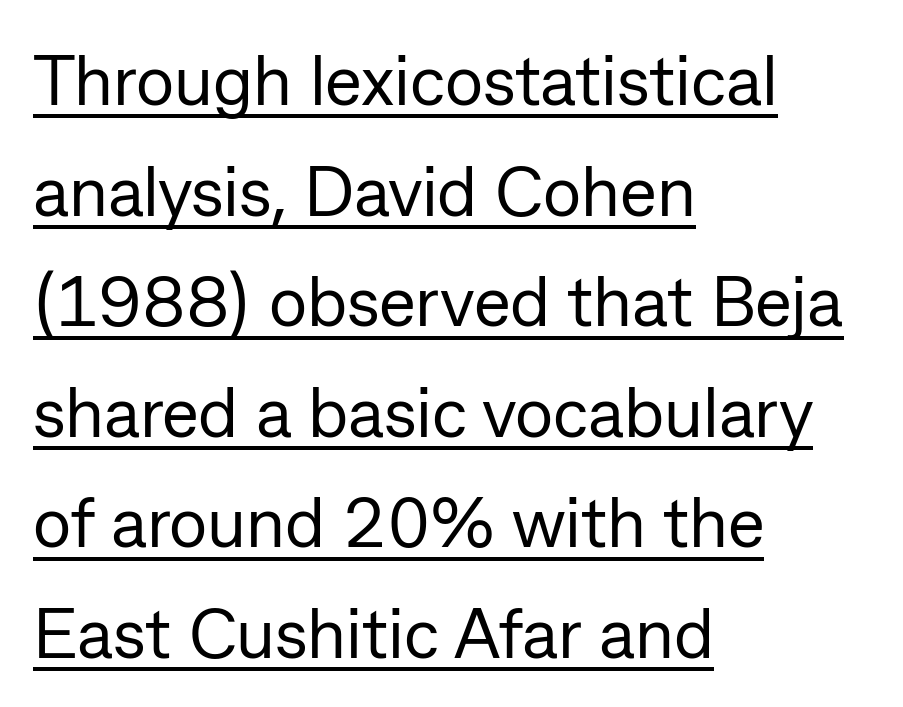
The image shows 70 px regular-weight sans-serif type, upright; set left-aligned, normal line spacing (1.58x), normal letter spacing, underlined; low stroke contrast and a medium x-height.
